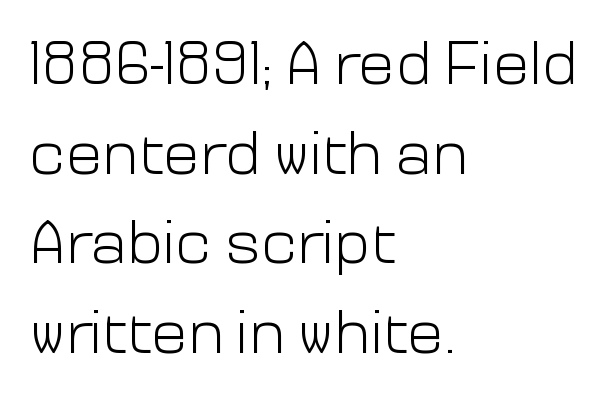
Q: Is the text bold? A: No.
Q: Is the text italic (slanted)? A: No, it is upright.
Q: Is the typeface a serif or a sans-serif typeface? A: Sans-serif.
Q: Is the text underlined? A: No.
Q: How is the paragraph aligned? A: Left-aligned.
Q: Is the spacing between letters normal or unusually wide? A: Normal.
Q: Is the spacing between lines tight, normal or loose? A: Normal.
Q: Width (condensed, normal, or wide)? A: Normal.
Q: Stroke contrast? A: Low.
Q: x-height? A: Medium.
Q: Monospaced? A: No.
